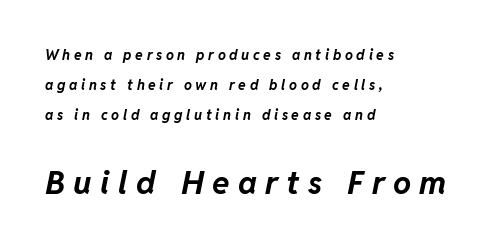
{"italic": "yes", "lean": "right", "slant_degrees": 11, "bold": "yes", "weight": "bold", "width": "normal", "stroke_contrast": "low", "x_height": "medium", "monospaced": "no", "underline": "no", "align": "left", "line_spacing": "loose", "line_spacing_ratio": 2.15, "letter_spacing": "wide", "letter_spacing_em": 0.26, "larger_block": "second", "size_ratio": 2.29, "glyph_px": 32}
